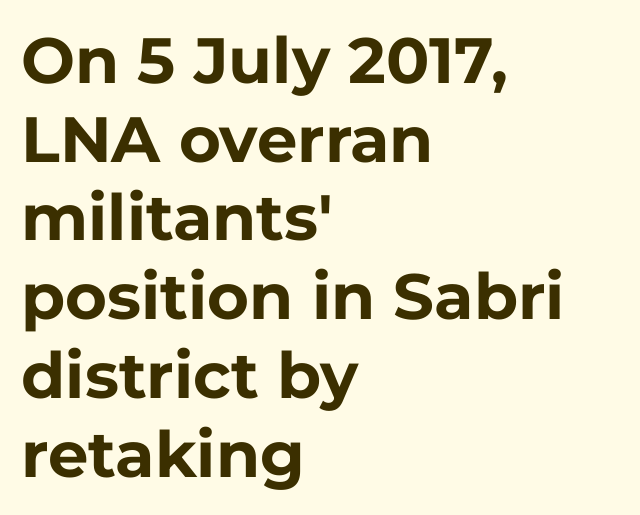
{"serif": "no", "italic": "no", "bold": "yes", "weight": "bold", "width": "normal", "stroke_contrast": "low", "x_height": "medium", "monospaced": "no", "underline": "no", "align": "left", "line_spacing_ratio": 1.23, "letter_spacing": "normal", "letter_spacing_em": 0.0, "glyph_px": 64}
